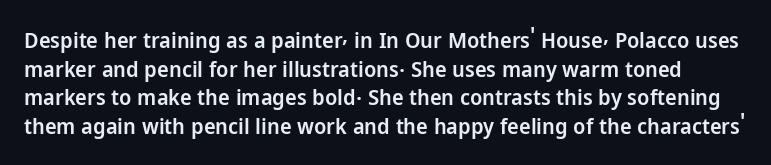
Q: Is the text bold? A: Semi-bold.
Q: Is the text italic (slanted)? A: No, it is upright.
Q: Is the text underlined? A: No.
Q: Is the spacing between letters normal or unusually wide? A: Normal.
Q: Is the spacing between lines tight, normal or loose? A: Normal.
